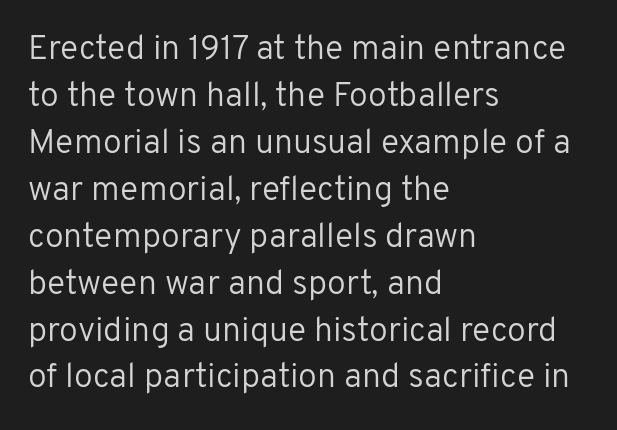
Q: Is the text bold? A: No.
Q: Is the text italic (slanted)? A: No, it is upright.
Q: Is the typeface a serif or a sans-serif typeface? A: Sans-serif.
Q: Is the text underlined? A: No.
Q: How is the paragraph aligned? A: Left-aligned.
Q: Is the spacing between letters normal or unusually wide? A: Normal.
Q: Is the spacing between lines tight, normal or loose? A: Normal.
Q: Width (condensed, normal, or wide)? A: Normal.
Q: Stroke contrast? A: Low.
Q: x-height? A: Medium.
Q: Monospaced? A: No.
